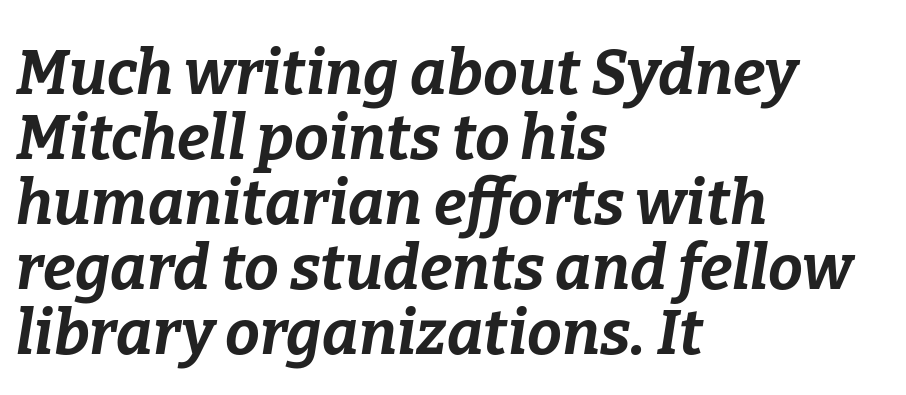
Q: Is the text bold? A: Yes.
Q: Is the text italic (slanted)? A: Yes, it leans right by about 9 degrees.
Q: Is the text underlined? A: No.
Q: How is the paragraph aligned? A: Left-aligned.
Q: Is the spacing between letters normal or unusually wide? A: Normal.
Q: Is the spacing between lines tight, normal or loose? A: Tight.
Q: Width (condensed, normal, or wide)? A: Normal.
Q: Stroke contrast? A: Low.
Q: x-height? A: Medium.
Q: Monospaced? A: No.
